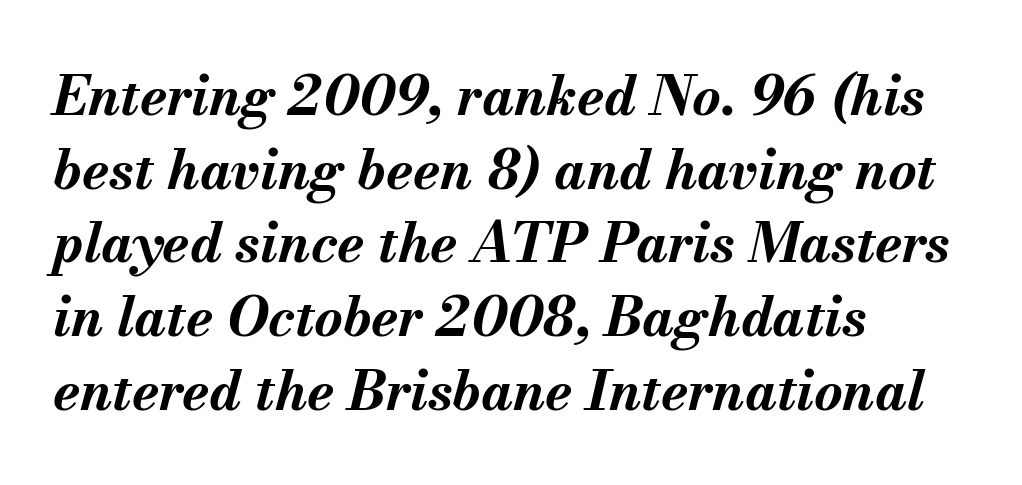
{"italic": "yes", "lean": "right", "slant_degrees": 13, "bold": "yes", "weight": "bold", "width": "normal", "stroke_contrast": "medium", "x_height": "small", "monospaced": "no", "underline": "no", "align": "left", "line_spacing": "normal", "line_spacing_ratio": 1.34, "letter_spacing": "normal", "letter_spacing_em": 0.0, "glyph_px": 55}
